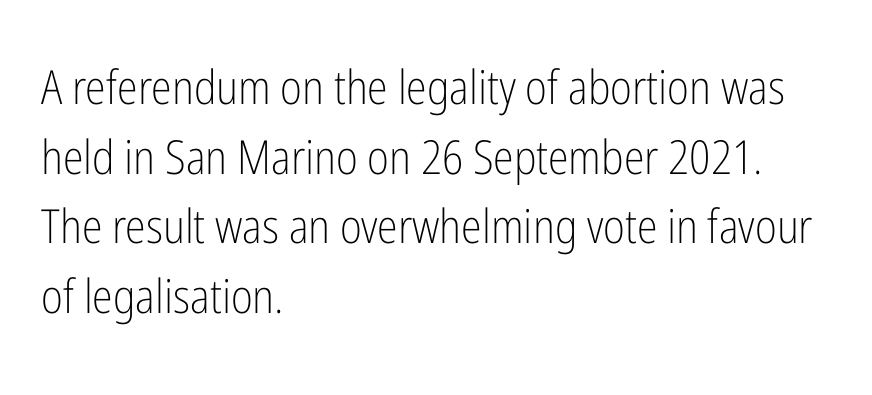
{"serif": "no", "italic": "no", "bold": "no", "weight": "light", "width": "condensed", "stroke_contrast": "low", "x_height": "medium", "monospaced": "no", "underline": "no", "align": "left", "line_spacing": "normal", "line_spacing_ratio": 1.48, "letter_spacing": "normal", "letter_spacing_em": 0.0, "glyph_px": 47}
